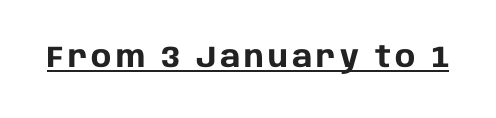
The lettering is marked with a stroke running underneath it. Character widths vary here, with narrow letters taking less room than wide ones. The letters stand upright; this is a roman face. Grotesque or geometric, the face here clearly has no serifs. A full-strength bold gives these letters their thick strokes.
